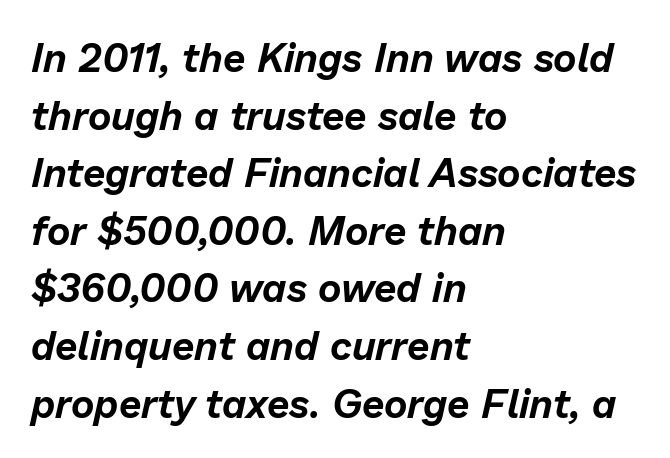
The image shows 40 px text type, italic (leaning right); set left-aligned, normal line spacing (1.44x), normal letter spacing, not underlined; low stroke contrast and a medium x-height.
